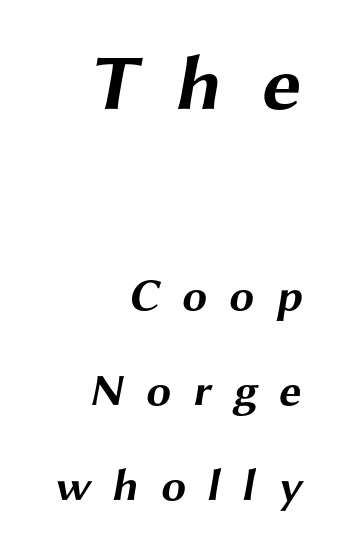
{"serif": "no", "bold": "yes", "weight": "bold", "width": "wide", "stroke_contrast": "medium", "x_height": "medium", "monospaced": "no", "underline": "no", "align": "right", "line_spacing": "loose", "line_spacing_ratio": 2.12, "letter_spacing": "wide", "letter_spacing_em": 0.47, "larger_block": "first", "size_ratio": 1.76, "glyph_px": 79}
